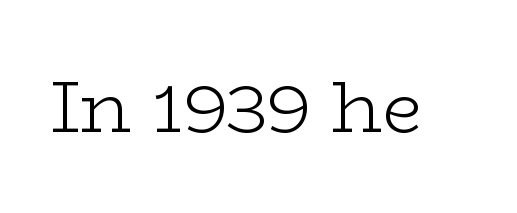
The image shows 72 px light, wide serif type, upright; set normal letter spacing, not underlined; low stroke contrast and a medium x-height.
